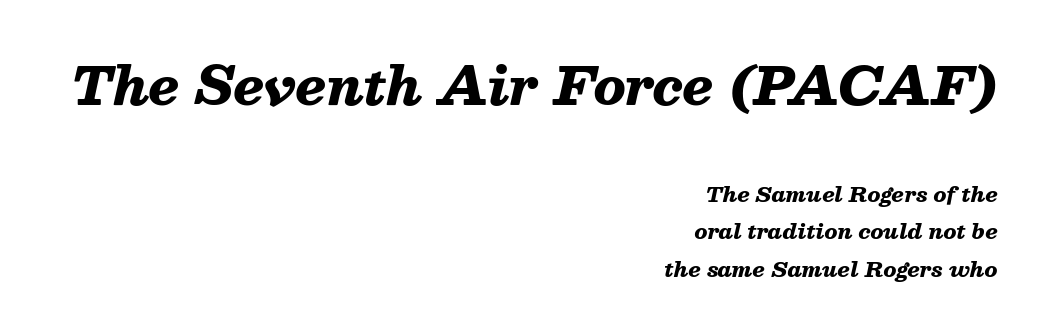
The image shows 52 px heavy type, italic (leaning right); set right-aligned, line spacing 1.79x, normal letter spacing, not underlined; the first (top) block is 2.48x larger; medium stroke contrast and a medium x-height.
